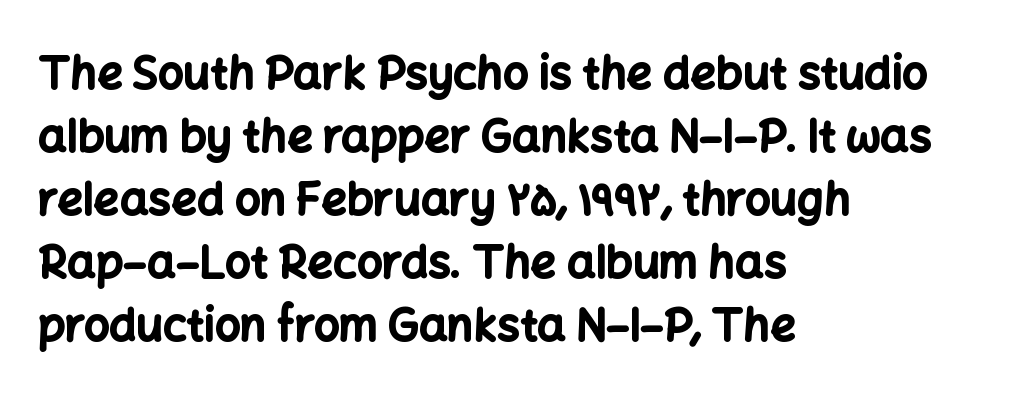
The space between consecutive lines is moderate. Its strokes are broad and dark, the hallmark of bold type. No word sits above an underline. Glyph-to-glyph distance matches everyday printed text. Alignment: flush left. Rendered with straight, roman letterforms.
